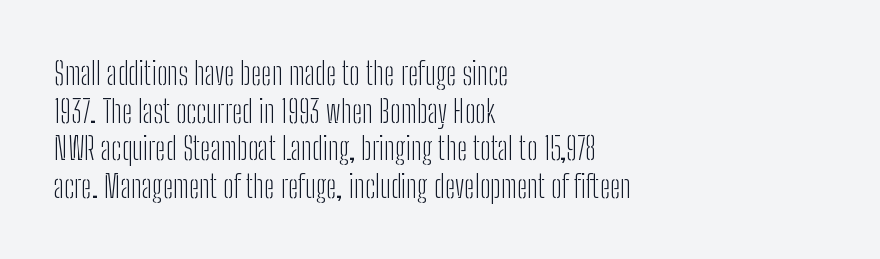
The image shows 31 px light, condensed sans-serif type, upright; set left-aligned, line spacing 1.21x, normal letter spacing, not underlined; low stroke contrast and a medium x-height.
